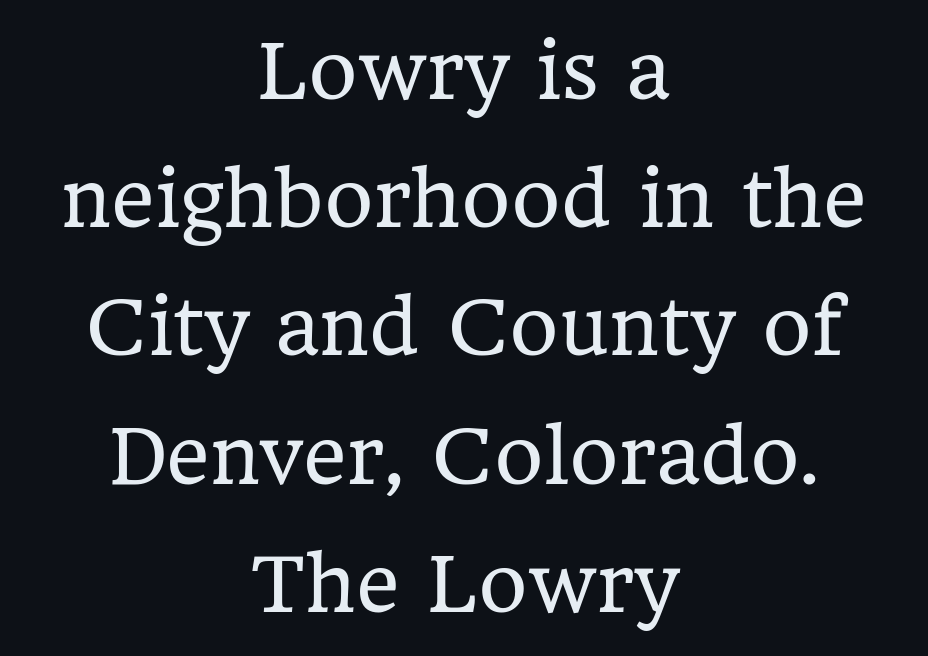
The image shows 75 px regular-weight serif type, upright; set centered, line spacing 1.71x, normal letter spacing, not underlined; low stroke contrast and a medium x-height.
